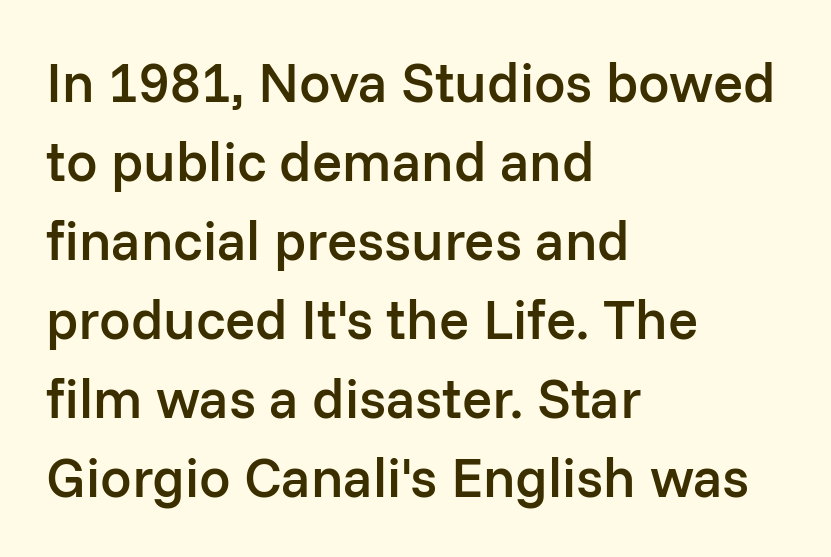
The image shows 56 px semibold sans-serif type, upright; set left-aligned, normal line spacing (1.41x), normal letter spacing, not underlined; low stroke contrast and a medium x-height.
